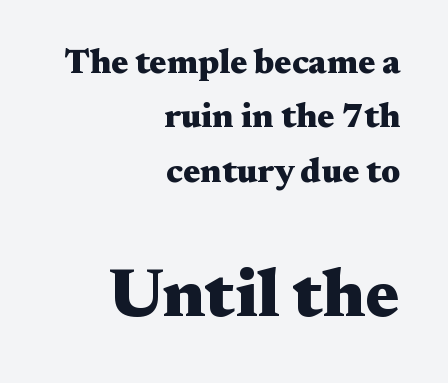
Q: Is the text bold? A: Yes.
Q: Is the text italic (slanted)? A: No, it is upright.
Q: Is the typeface a serif or a sans-serif typeface? A: Serif.
Q: Is the text underlined? A: No.
Q: How is the paragraph aligned? A: Right-aligned.
Q: Is the spacing between letters normal or unusually wide? A: Normal.
Q: Is the spacing between lines tight, normal or loose? A: Normal.
Q: Which block of text is set in a larger size, the first (top) or the second (bottom)? A: The second (bottom) one.
Q: Width (condensed, normal, or wide)? A: Wide.
Q: Stroke contrast? A: Medium.
Q: x-height? A: Medium.
Q: Monospaced? A: No.
